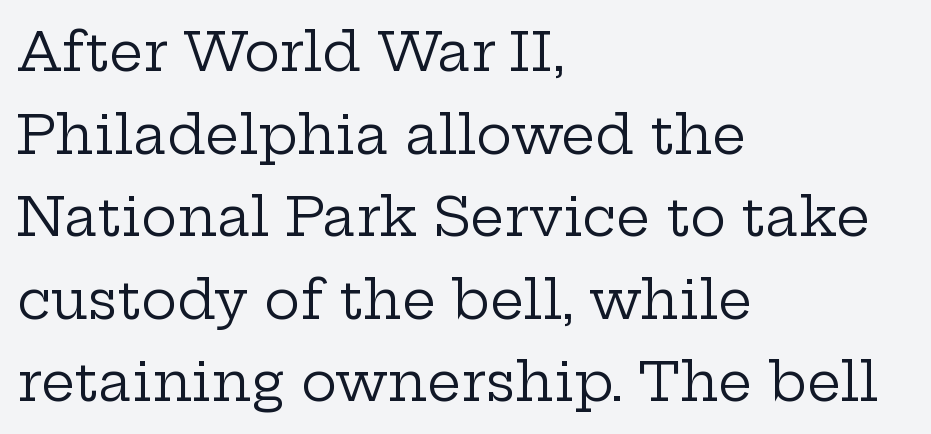
The image shows 54 px regular-weight, wide serif type, upright; set left-aligned, normal line spacing (1.53x), normal letter spacing, not underlined; low stroke contrast and a medium x-height.
